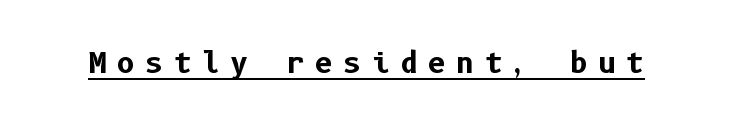
The image shows 28 px bold sans-serif type, upright; set unusually wide letter spacing (+0.36 em), underlined; low stroke contrast and a medium x-height.
